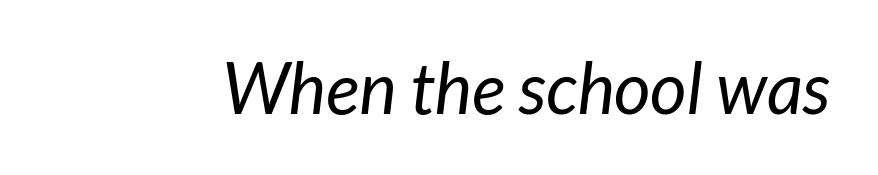
Q: Is the text bold? A: No.
Q: Is the typeface a serif or a sans-serif typeface? A: Sans-serif.
Q: Is the text underlined? A: No.
Q: Is the spacing between letters normal or unusually wide? A: Normal.
Q: Width (condensed, normal, or wide)? A: Normal.
Q: Stroke contrast? A: Low.
Q: x-height? A: Medium.
Q: Monospaced? A: No.
